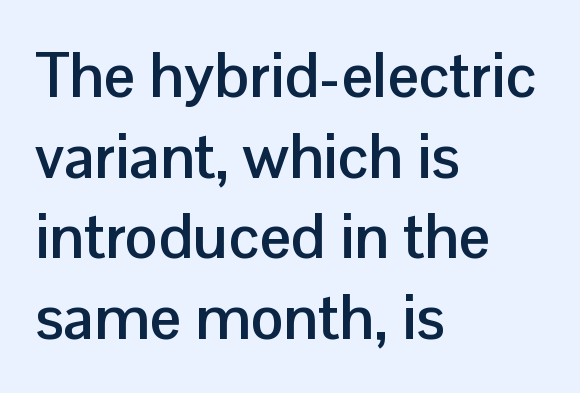
{"serif": "no", "italic": "no", "bold": "yes", "weight": "semibold", "width": "normal", "stroke_contrast": "low", "x_height": "medium", "monospaced": "no", "underline": "no", "align": "left", "line_spacing": "normal", "line_spacing_ratio": 1.3, "letter_spacing": "normal", "letter_spacing_em": 0.0, "glyph_px": 62}
